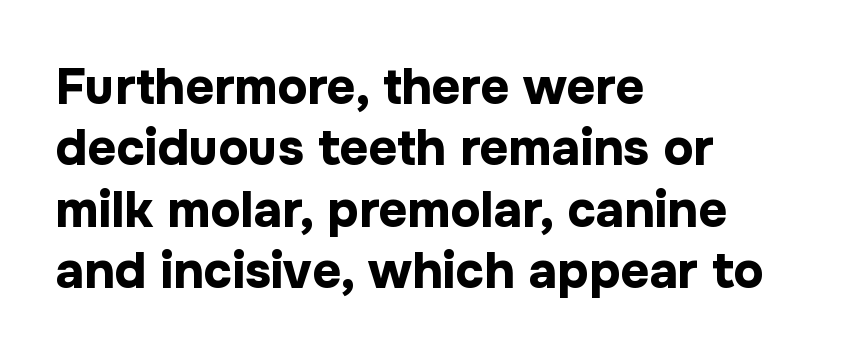
{"serif": "no", "italic": "no", "bold": "yes", "weight": "bold", "width": "normal", "stroke_contrast": "low", "x_height": "medium", "monospaced": "no", "underline": "no", "align": "left", "line_spacing_ratio": 1.23, "letter_spacing": "normal", "letter_spacing_em": 0.0, "glyph_px": 50}
